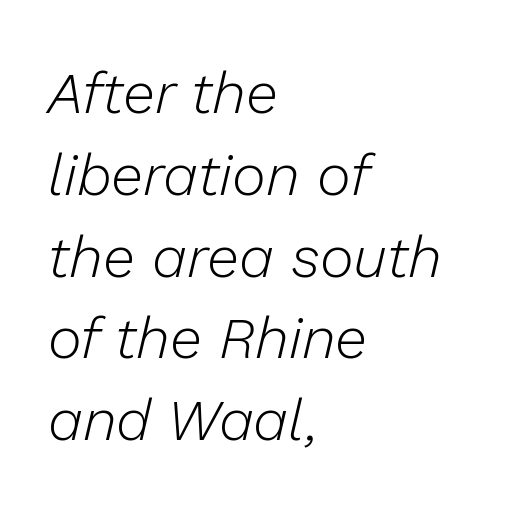
Check under the words: just untouched page. A typesetter would call this proportional, since set widths differ per character. Weight: regular or lighter. Normally led — the rows are evenly, conventionally spaced. Which margin do the lines hug? The left one — the right edge is uneven. A typesetter would mark this as italic.
